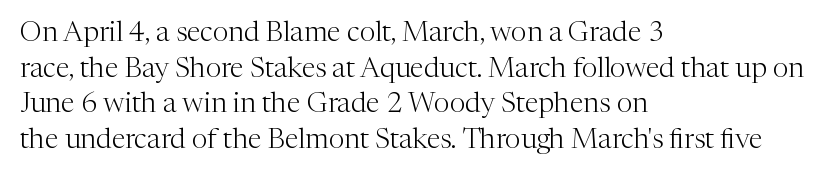
{"serif": "yes", "italic": "no", "bold": "no", "weight": "light", "width": "normal", "stroke_contrast": "medium", "x_height": "medium", "monospaced": "no", "underline": "no", "align": "left", "line_spacing": "normal", "line_spacing_ratio": 1.27, "letter_spacing": "normal", "letter_spacing_em": 0.0, "glyph_px": 28}
